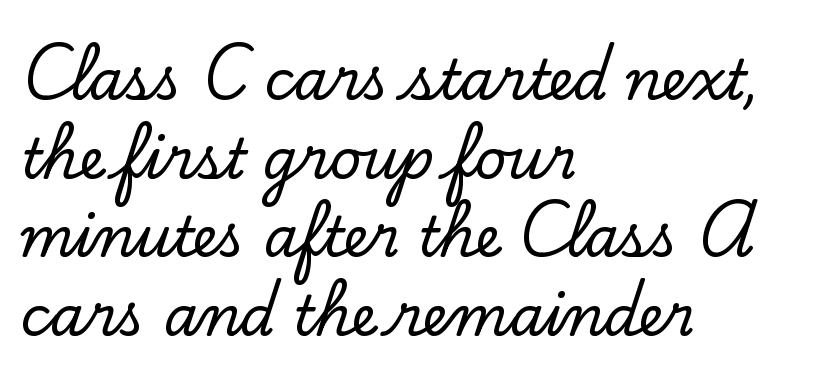
{"serif": "yes", "width": "normal", "stroke_contrast": "low", "x_height": "small", "monospaced": "no", "underline": "no", "align": "left", "line_spacing": "normal", "line_spacing_ratio": 1.43, "letter_spacing": "normal", "letter_spacing_em": 0.0, "glyph_px": 55}
